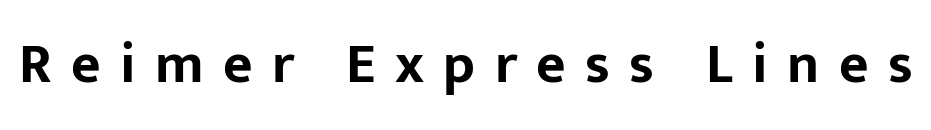
Q: Is the text bold? A: Yes.
Q: Is the text italic (slanted)? A: No, it is upright.
Q: Is the typeface a serif or a sans-serif typeface? A: Sans-serif.
Q: Is the text underlined? A: No.
Q: Is the spacing between letters normal or unusually wide? A: Unusually wide.
Q: Width (condensed, normal, or wide)? A: Normal.
Q: Stroke contrast? A: Low.
Q: x-height? A: Medium.
Q: Monospaced? A: No.
